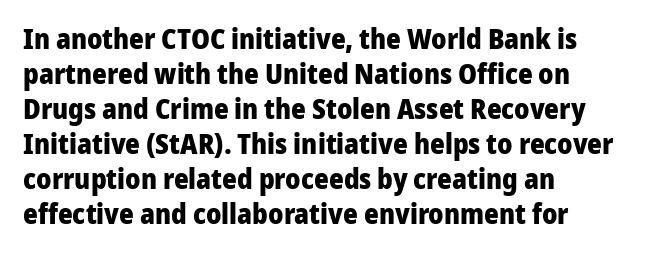
{"serif": "no", "italic": "no", "bold": "yes", "weight": "heavy", "width": "normal", "stroke_contrast": "low", "x_height": "medium", "monospaced": "no", "underline": "no", "align": "left", "line_spacing": "normal", "line_spacing_ratio": 1.25, "letter_spacing": "normal", "letter_spacing_em": 0.0, "glyph_px": 28}
